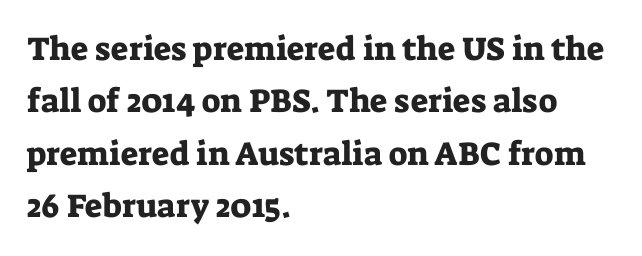
{"serif": "yes", "italic": "no", "width": "normal", "stroke_contrast": "low", "x_height": "medium", "monospaced": "no", "underline": "no", "align": "left", "line_spacing": "normal", "line_spacing_ratio": 1.59, "letter_spacing": "normal", "letter_spacing_em": 0.0, "glyph_px": 33}
